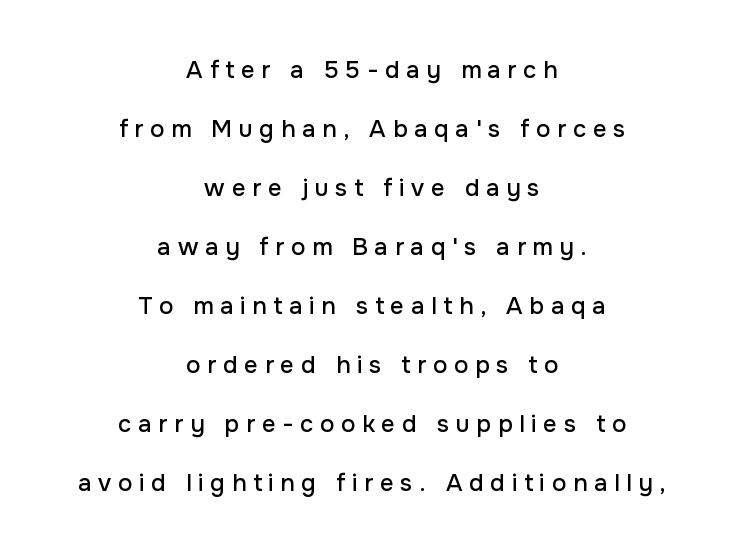
{"italic": "no", "underline": "no", "align": "center", "line_spacing": "loose", "line_spacing_ratio": 2.46, "letter_spacing": "wide", "letter_spacing_em": 0.28, "glyph_px": 24}
